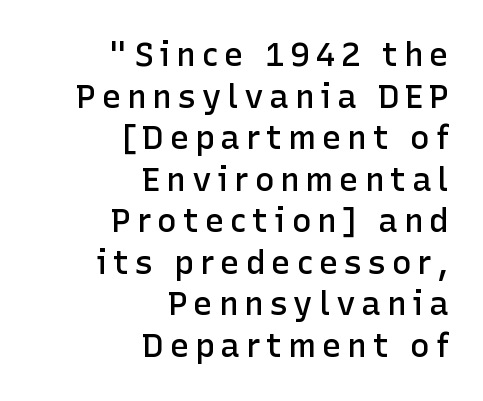
Horizontal bands of white between lines are of average thickness. Its strokes are somewhat broadened, the hallmark of semibold type. Style check: upright. Is this a sans? Yes — the strokes have no serifs.
